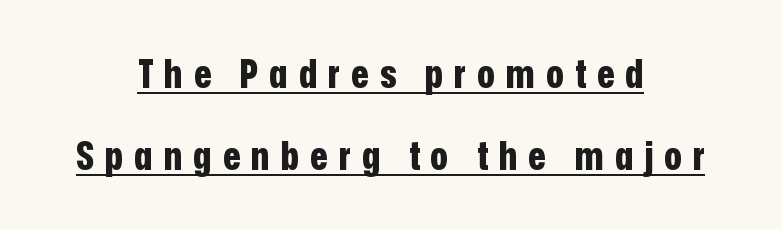
The image shows 40 px bold, condensed sans-serif type, upright; set centered, loose line spacing (2.05x), unusually wide letter spacing (+0.28 em), underlined; low stroke contrast and a medium x-height.
